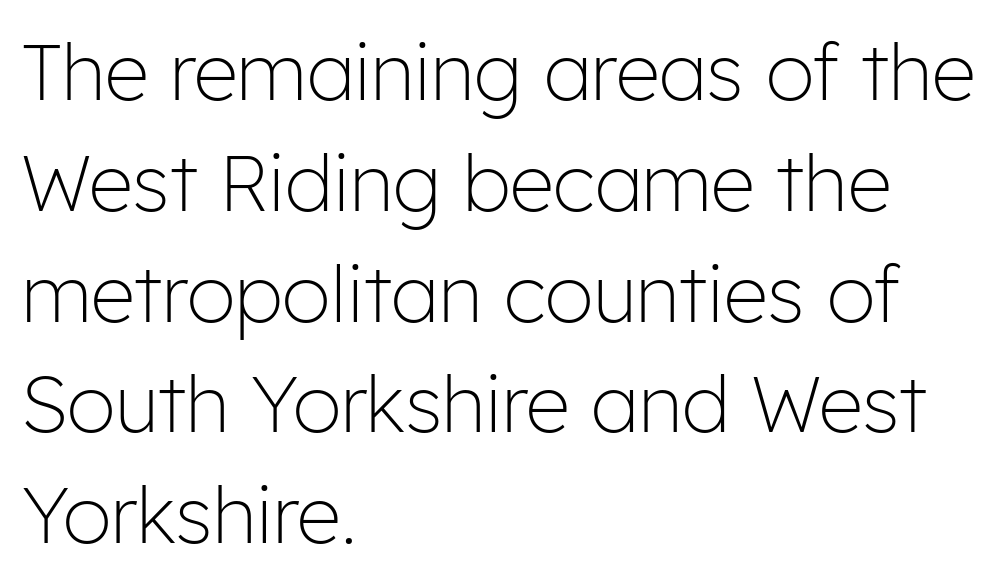
The image shows 78 px light sans-serif type, upright; set left-aligned, normal line spacing (1.42x), normal letter spacing, not underlined; low stroke contrast and a medium x-height.
